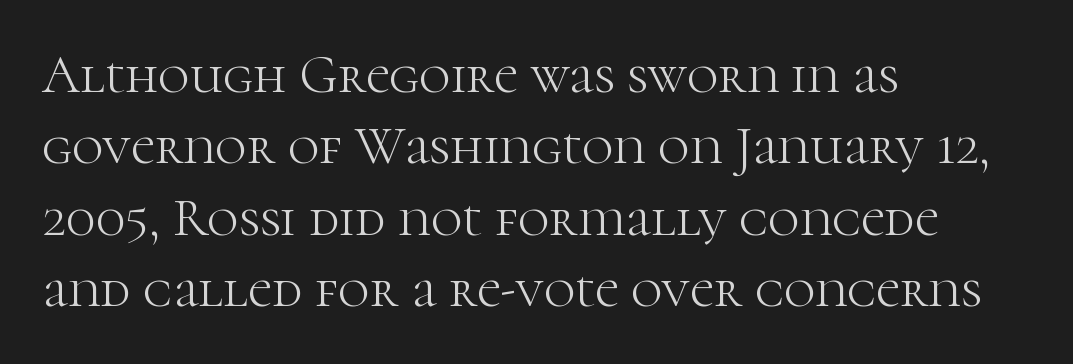
The image shows 54 px light serif type, upright; set left-aligned, normal line spacing (1.32x), normal letter spacing, not underlined; high stroke contrast and a medium x-height.
